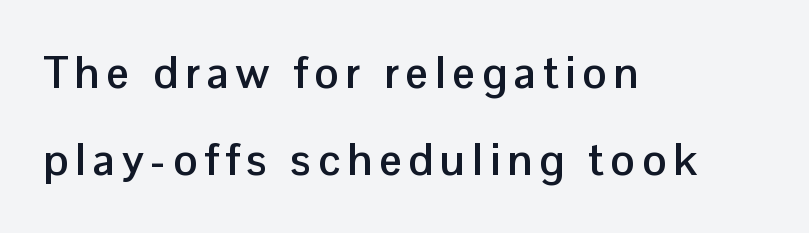
The image shows 45 px semibold sans-serif type, upright; set left-aligned, loose line spacing (1.94x), not underlined; low stroke contrast and a medium x-height.
